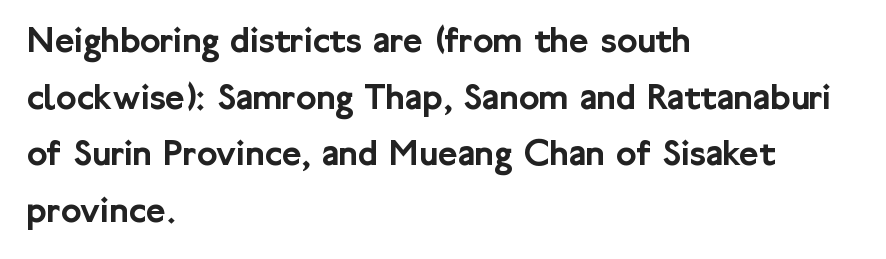
Q: Is the text italic (slanted)? A: No, it is upright.
Q: Is the typeface a serif or a sans-serif typeface? A: Sans-serif.
Q: Is the text underlined? A: No.
Q: How is the paragraph aligned? A: Left-aligned.
Q: Is the spacing between letters normal or unusually wide? A: Normal.
Q: Is the spacing between lines tight, normal or loose? A: Normal.
Q: Width (condensed, normal, or wide)? A: Normal.
Q: Stroke contrast? A: Low.
Q: x-height? A: Medium.
Q: Monospaced? A: No.
